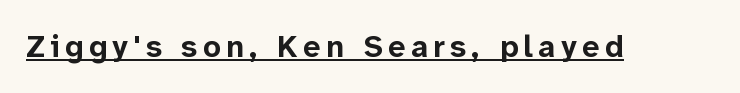
{"serif": "no", "italic": "no", "bold": "yes", "weight": "bold", "width": "normal", "stroke_contrast": "low", "x_height": "medium", "monospaced": "no", "underline": "yes", "glyph_px": 31}
